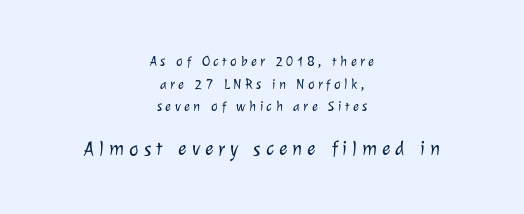
The image shows 20 px text type; set centered, normal line spacing (1.61x), unusually wide letter spacing (+0.25 em), not underlined; the second (bottom) block is 1.43x larger.
